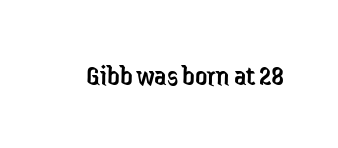
Q: Is the text bold? A: No.
Q: Is the text italic (slanted)? A: No, it is upright.
Q: Is the typeface a serif or a sans-serif typeface? A: Sans-serif.
Q: Is the text underlined? A: No.
Q: Is the spacing between letters normal or unusually wide? A: Normal.
Q: Width (condensed, normal, or wide)? A: Condensed.
Q: Stroke contrast? A: Low.
Q: x-height? A: Medium.
Q: Monospaced? A: No.
